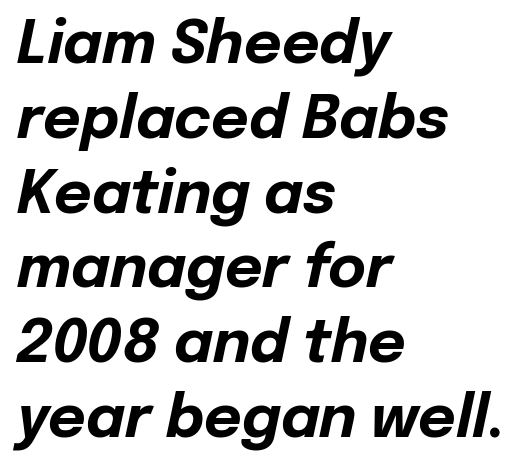
{"italic": "yes", "lean": "right", "slant_degrees": 12, "bold": "yes", "weight": "bold", "width": "normal", "stroke_contrast": "low", "x_height": "medium", "monospaced": "no", "underline": "no", "align": "left", "line_spacing": "normal", "line_spacing_ratio": 1.29, "letter_spacing": "normal", "letter_spacing_em": 0.0, "glyph_px": 58}
